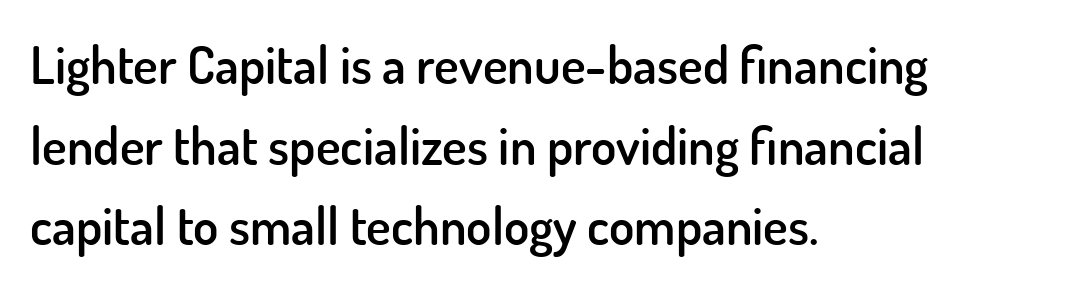
{"serif": "no", "italic": "no", "bold": "semi", "weight": "semibold", "width": "normal", "stroke_contrast": "low", "x_height": "small", "monospaced": "no", "underline": "no", "align": "left", "line_spacing": "normal", "line_spacing_ratio": 1.55, "letter_spacing": "normal", "letter_spacing_em": 0.0, "glyph_px": 52}
